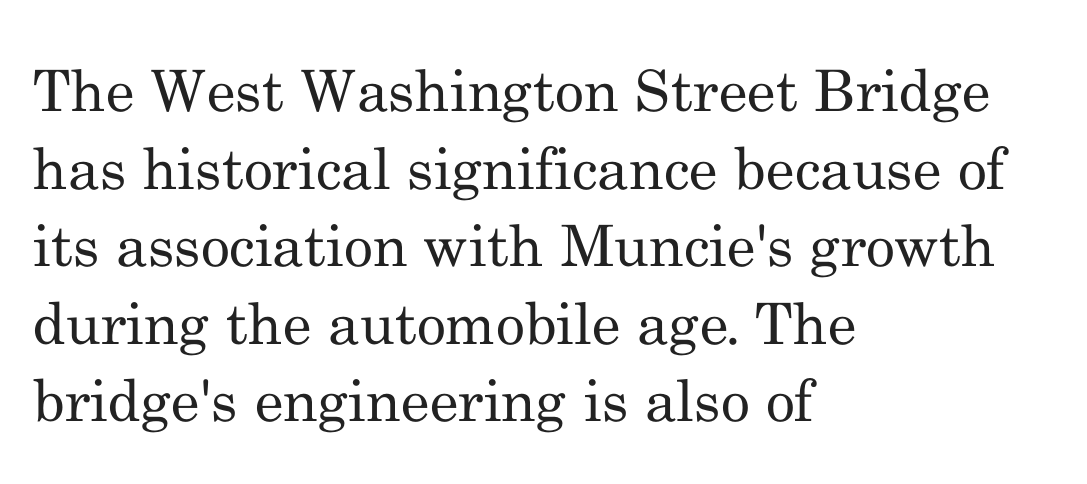
The image shows 57 px regular-weight serif type, upright; set left-aligned, normal line spacing (1.36x), normal letter spacing, not underlined; medium stroke contrast and a small x-height.
